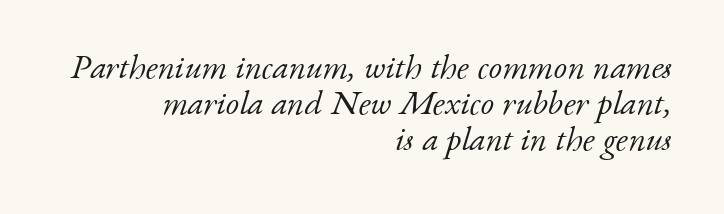
This reads as an unemphasized weight, regular at the heaviest. Italic: yes, the glyphs are oblique. Looks like regular typesetting: each glyph gets only the width it needs. No extra tracking has been applied to these lines. Descender tails drop into unmarked territory.
